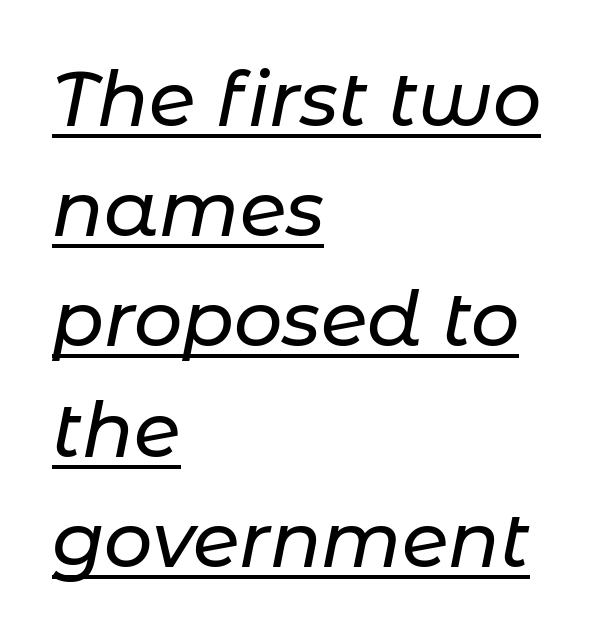
Q: Is the text italic (slanted)? A: Yes, it leans right by about 11 degrees.
Q: Is the text underlined? A: Yes.
Q: How is the paragraph aligned? A: Left-aligned.
Q: Is the spacing between letters normal or unusually wide? A: Normal.
Q: Is the spacing between lines tight, normal or loose? A: Normal.
Q: Width (condensed, normal, or wide)? A: Normal.
Q: Stroke contrast? A: Low.
Q: x-height? A: Medium.
Q: Monospaced? A: No.
